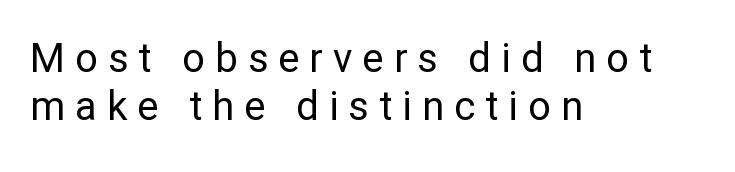
{"serif": "no", "italic": "no", "bold": "no", "weight": "regular", "width": "normal", "stroke_contrast": "low", "x_height": "medium", "monospaced": "no", "underline": "no", "align": "left", "line_spacing_ratio": 1.19, "letter_spacing": "wide", "letter_spacing_em": 0.25, "glyph_px": 40}
